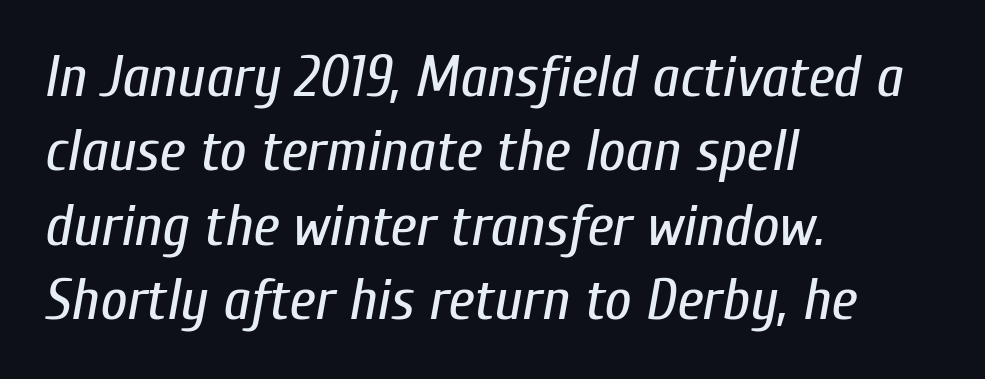
Between one letter and the next there's only the usual sliver of space. An italicized treatment has been applied to the whole sample. The face used here is proportionally spaced, like ordinary book or web type. Reading down the column, the eye jumps a familiar distance to each next line. Descenders are the only things crossing below the line.
